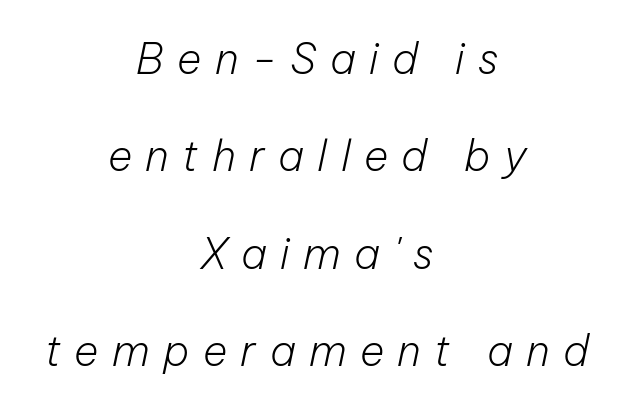
Q: Is the text bold? A: No.
Q: Is the text italic (slanted)? A: Yes, it leans right by about 12 degrees.
Q: Is the text underlined? A: No.
Q: How is the paragraph aligned? A: Centered.
Q: Is the spacing between letters normal or unusually wide? A: Unusually wide.
Q: Is the spacing between lines tight, normal or loose? A: Loose.
Q: Width (condensed, normal, or wide)? A: Normal.
Q: Stroke contrast? A: Low.
Q: x-height? A: Medium.
Q: Monospaced? A: No.
